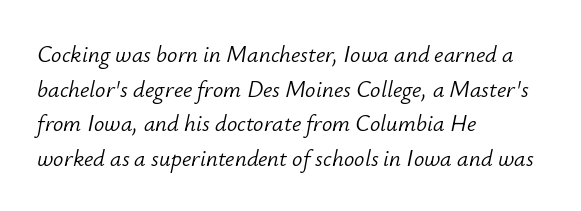
{"italic": "yes", "lean": "right", "slant_degrees": 12, "bold": "no", "underline": "no", "align": "left", "line_spacing": "normal", "line_spacing_ratio": 1.51, "letter_spacing": "normal", "letter_spacing_em": 0.0, "glyph_px": 23}
